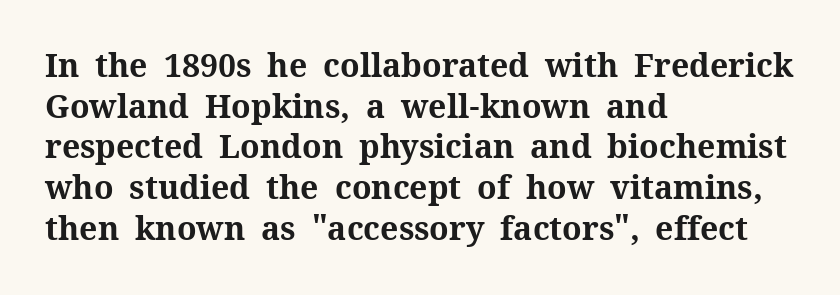
{"serif": "yes", "italic": "no", "bold": "yes", "weight": "bold", "width": "normal", "stroke_contrast": "medium", "x_height": "medium", "monospaced": "no", "underline": "no", "align": "left", "line_spacing": "normal", "line_spacing_ratio": 1.27, "letter_spacing": "normal", "letter_spacing_em": 0.0, "glyph_px": 32}
